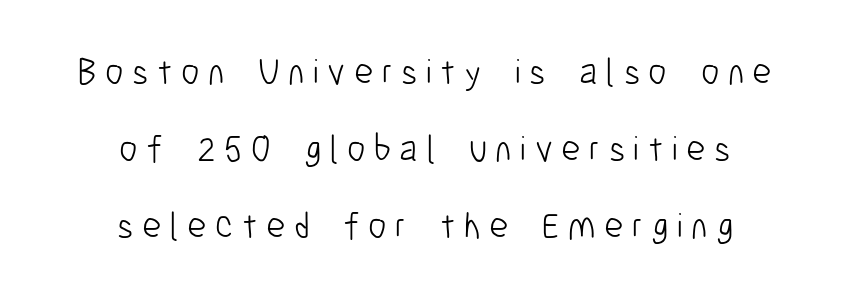
These lines are rendered in a variable-pitch font. Posture: straight, roman, zero tilt. One-word summary of the alignment: center. In terms of letterform style, serifs are entirely absent. If you measured baseline to baseline, you'd find a long distance.
